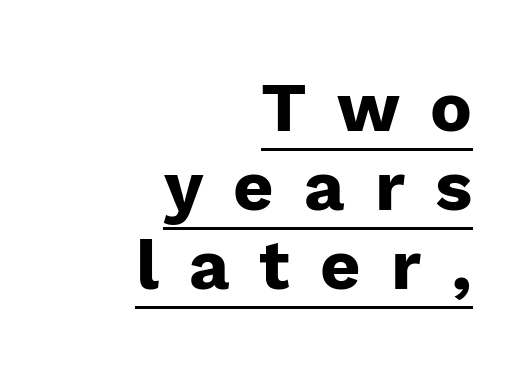
{"serif": "no", "italic": "no", "bold": "yes", "weight": "heavy", "width": "normal", "stroke_contrast": "low", "x_height": "medium", "monospaced": "no", "underline": "yes", "align": "right", "line_spacing": "tight", "line_spacing_ratio": 1.13, "letter_spacing": "wide", "letter_spacing_em": 0.43, "glyph_px": 70}
